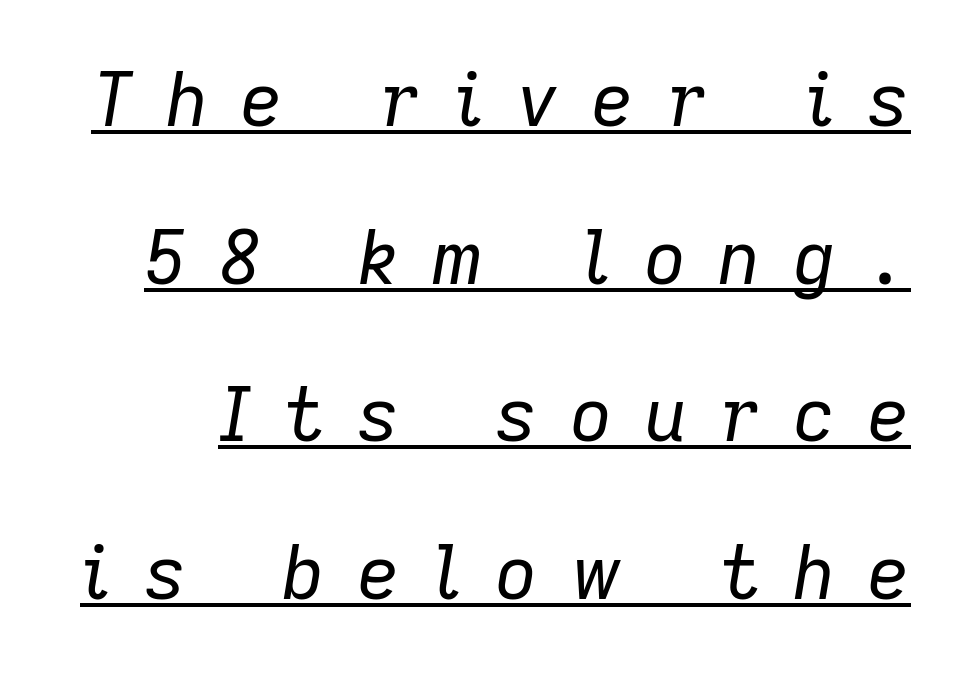
Q: Is the text bold? A: No.
Q: Is the text italic (slanted)? A: Yes, it leans right by about 9 degrees.
Q: Is the text underlined? A: Yes.
Q: Is the spacing between letters normal or unusually wide? A: Unusually wide.
Q: Is the spacing between lines tight, normal or loose? A: Loose.
Q: Width (condensed, normal, or wide)? A: Normal.
Q: Stroke contrast? A: Low.
Q: x-height? A: Medium.
Q: Monospaced? A: No.
